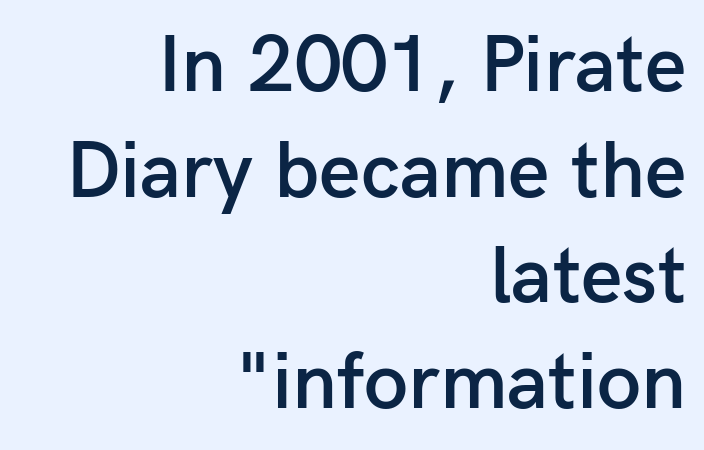
Is there much room between lines? A standard amount, neither cramped nor airy. I'd describe the lettering as semibold — firm but not a full bold. It's the straight-up-and-down kind of type. Looks like regular typesetting: each glyph gets only the width it needs. Letters rest on an invisible, unmarked baseline. The paragraph shown leans on its right margin.
